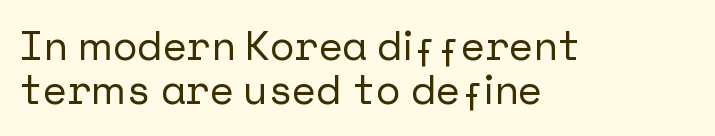
{"serif": "no", "italic": "no", "width": "normal", "stroke_contrast": "low", "x_height": "medium", "underline": "no", "align": "left", "line_spacing": "tight", "line_spacing_ratio": 1.08, "letter_spacing": "normal", "letter_spacing_em": 0.0, "glyph_px": 41}
